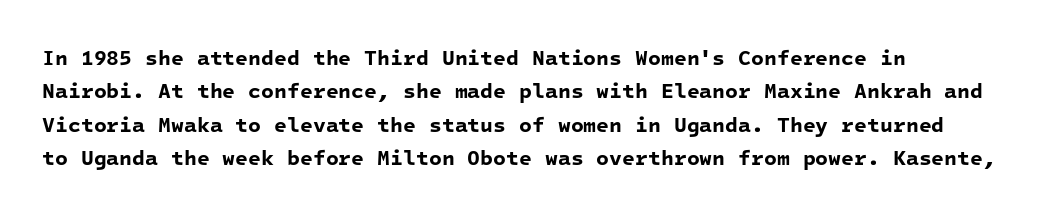
Q: Is the text bold? A: Yes.
Q: Is the text underlined? A: No.
Q: How is the paragraph aligned? A: Left-aligned.
Q: Is the spacing between letters normal or unusually wide? A: Normal.
Q: Is the spacing between lines tight, normal or loose? A: Normal.
